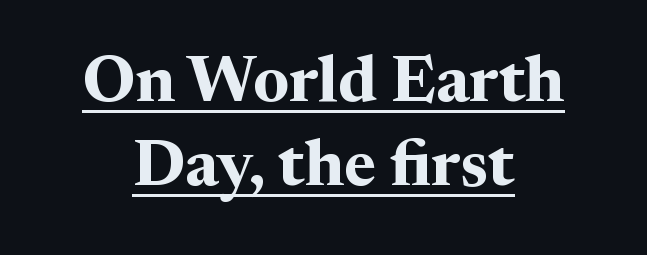
The glyphs have the mass of a bold cut. Does the copy run flush right? No — it is centered line by line. A typesetter would label this face a serif. Rows of type keep a routine distance in the vertical direction.
